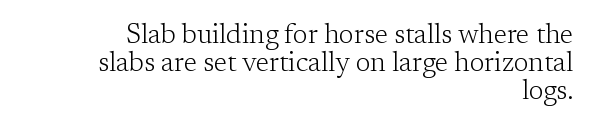
The image shows 27 px text type, upright; set right-aligned, tight line spacing (1.03x), normal letter spacing, not underlined.
